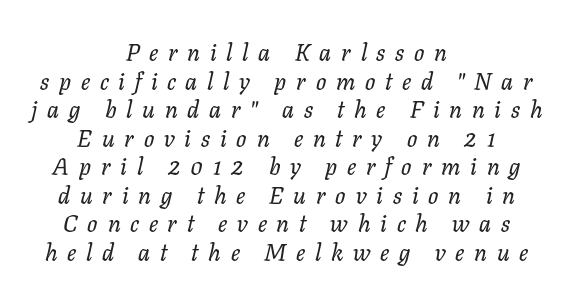
{"italic": "yes", "lean": "right", "slant_degrees": 11, "underline": "no", "align": "center", "line_spacing_ratio": 1.19, "letter_spacing": "wide", "letter_spacing_em": 0.41, "glyph_px": 24}
